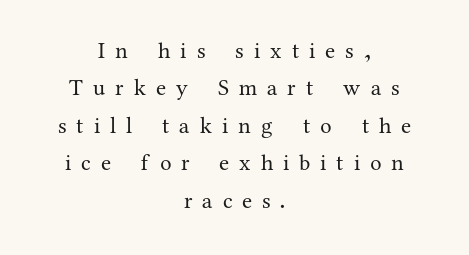
The image shows 23 px text type, upright; set centered, normal line spacing (1.63x), unusually wide letter spacing (+0.43 em), not underlined.
